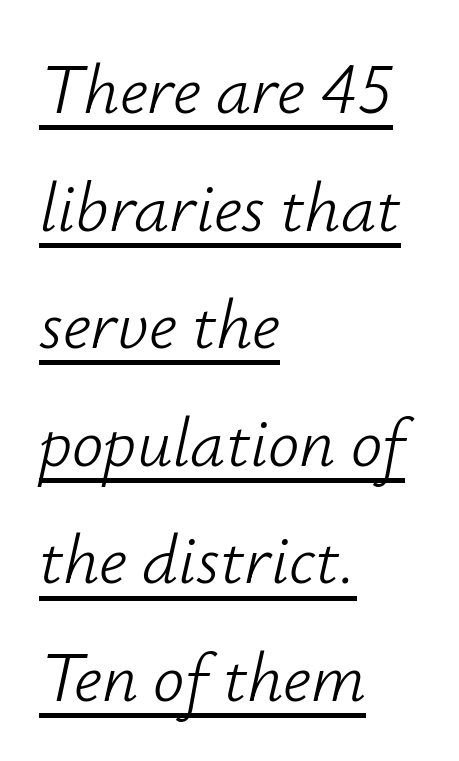
Q: Is the text bold? A: No.
Q: Is the text italic (slanted)? A: Yes, it leans right by about 12 degrees.
Q: Is the text underlined? A: Yes.
Q: How is the paragraph aligned? A: Left-aligned.
Q: Is the spacing between letters normal or unusually wide? A: Normal.
Q: Is the spacing between lines tight, normal or loose? A: Normal.
Q: Width (condensed, normal, or wide)? A: Normal.
Q: Stroke contrast? A: Low.
Q: x-height? A: Small.
Q: Monospaced? A: No.
